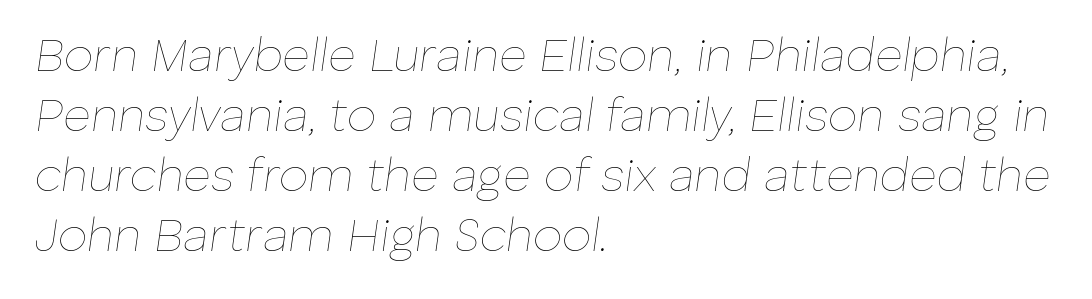
Letter spacing: default. The lettering tilts uniformly, giving the passage an italic look. In CSS terms this would be text-align: left. Words float on clear page, feet unadorned. A normal amount of white space separates one row of letters from the next. You could not count columns in this text — the font is proportionally spaced.
